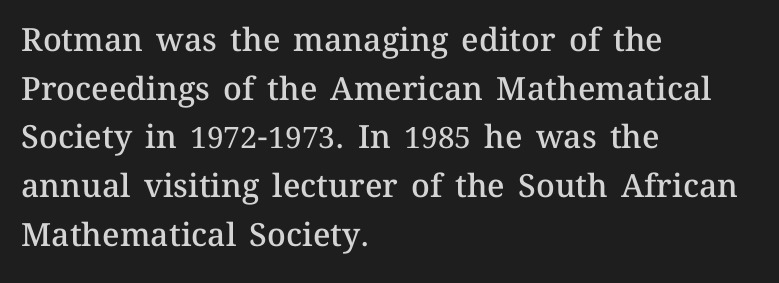
{"italic": "no", "bold": "semi", "weight": "semibold", "width": "normal", "stroke_contrast": "medium", "x_height": "medium", "monospaced": "no", "underline": "no", "align": "left", "line_spacing": "normal", "line_spacing_ratio": 1.52, "letter_spacing": "normal", "letter_spacing_em": 0.0, "glyph_px": 32}
